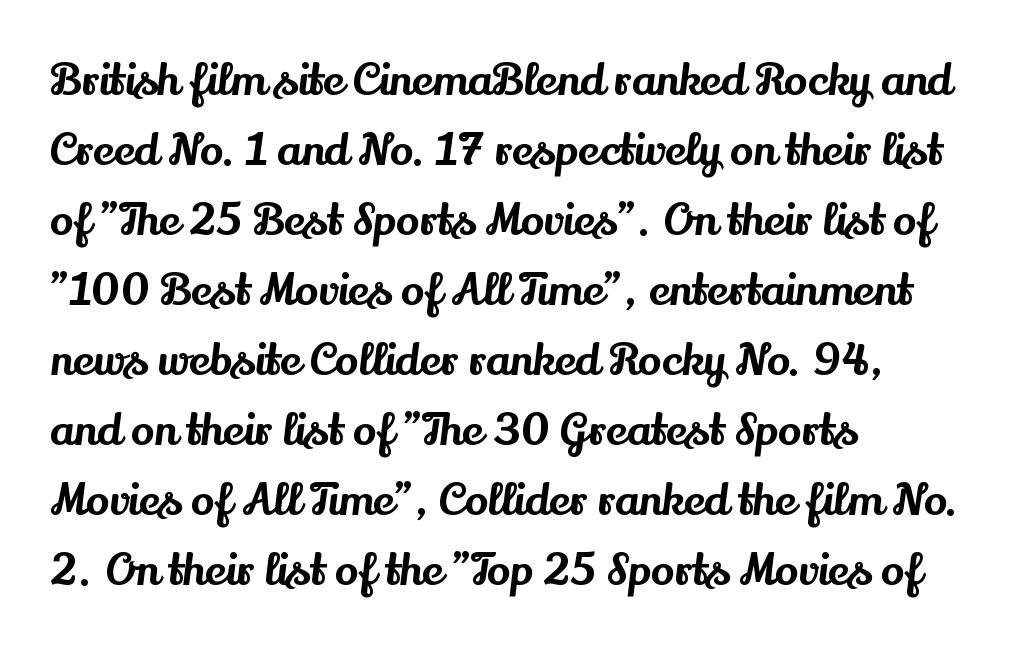
Honestly, the row spacing looks completely unremarkable. Type without underlining. The face used here is proportionally spaced, like ordinary book or web type.
